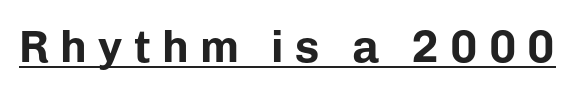
{"serif": "no", "italic": "no", "bold": "yes", "weight": "bold", "width": "normal", "stroke_contrast": "low", "x_height": "medium", "monospaced": "no", "underline": "yes", "letter_spacing": "wide", "letter_spacing_em": 0.25, "glyph_px": 45}
